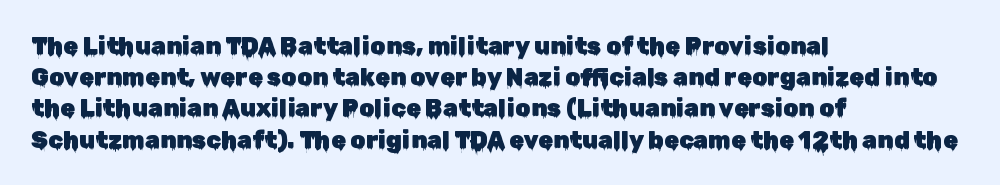
Q: Is the text italic (slanted)? A: No, it is upright.
Q: Is the text underlined? A: No.
Q: How is the paragraph aligned? A: Left-aligned.
Q: Is the spacing between letters normal or unusually wide? A: Normal.
Q: Is the spacing between lines tight, normal or loose? A: Normal.
